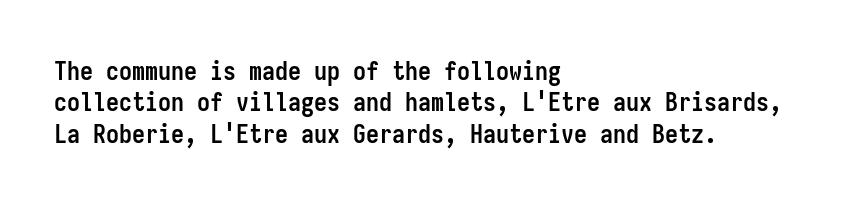
{"italic": "no", "bold": "yes", "underline": "no", "align": "left", "line_spacing_ratio": 1.21, "letter_spacing": "normal", "letter_spacing_em": 0.0, "glyph_px": 26}
